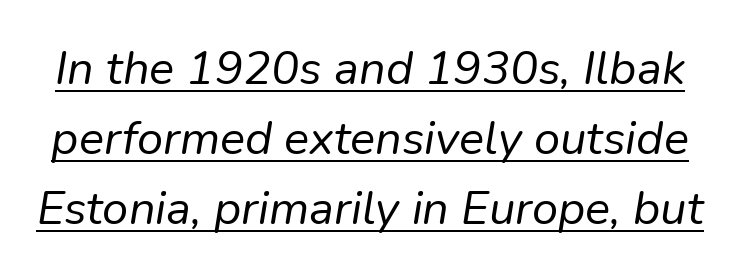
Q: Is the text bold? A: No.
Q: Is the text italic (slanted)? A: Yes, it leans right by about 9 degrees.
Q: Is the text underlined? A: Yes.
Q: Is the spacing between letters normal or unusually wide? A: Normal.
Q: Is the spacing between lines tight, normal or loose? A: Normal.
Q: Width (condensed, normal, or wide)? A: Normal.
Q: Stroke contrast? A: Low.
Q: x-height? A: Medium.
Q: Monospaced? A: No.
